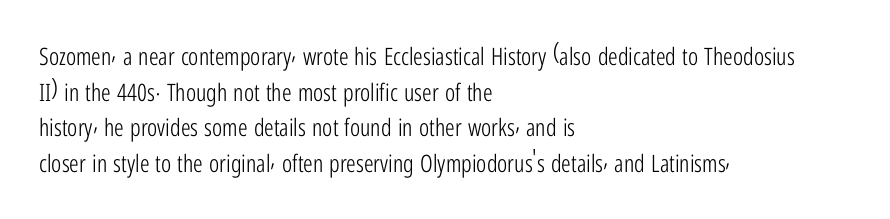
Q: Is the text bold? A: No.
Q: Is the text italic (slanted)? A: No, it is upright.
Q: Is the text underlined? A: No.
Q: How is the paragraph aligned? A: Left-aligned.
Q: Is the spacing between letters normal or unusually wide? A: Normal.
Q: Is the spacing between lines tight, normal or loose? A: Normal.
